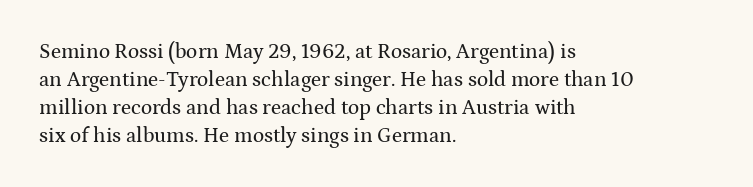
The image shows 21 px text type, upright; set left-aligned, normal line spacing (1.33x), normal letter spacing, not underlined.
